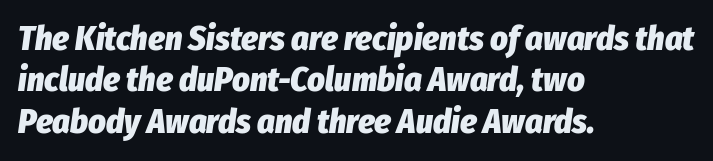
Its strokes are broad and dark, the hallmark of bold type. Caption: multi-line text, flush left, ragged right. Nothing unusual about the tracking: characters are spaced as the font intends. Varying glyph widths throughout — classic text-font behaviour.
